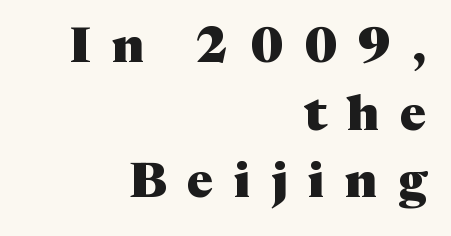
{"serif": "yes", "italic": "no", "bold": "yes", "weight": "heavy", "width": "normal", "stroke_contrast": "medium", "x_height": "medium", "monospaced": "no", "underline": "no", "align": "right", "line_spacing": "normal", "line_spacing_ratio": 1.38, "letter_spacing": "wide", "letter_spacing_em": 0.42, "glyph_px": 49}
